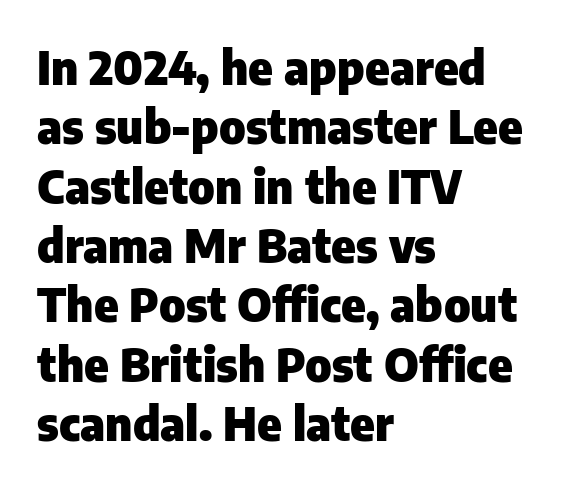
The image shows 46 px heavy sans-serif type, upright; set left-aligned, normal line spacing (1.29x), normal letter spacing, not underlined; low stroke contrast and a medium x-height.
